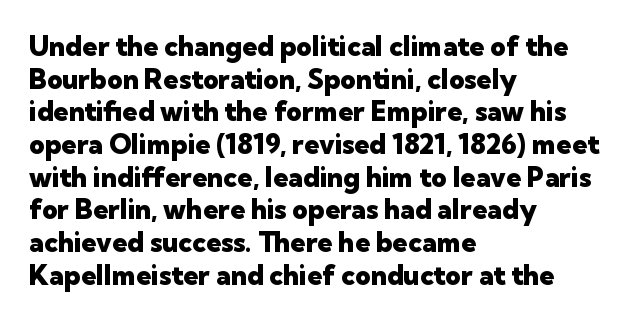
Q: Is the text bold? A: Yes.
Q: Is the text italic (slanted)? A: No, it is upright.
Q: Is the text underlined? A: No.
Q: How is the paragraph aligned? A: Left-aligned.
Q: Is the spacing between letters normal or unusually wide? A: Normal.
